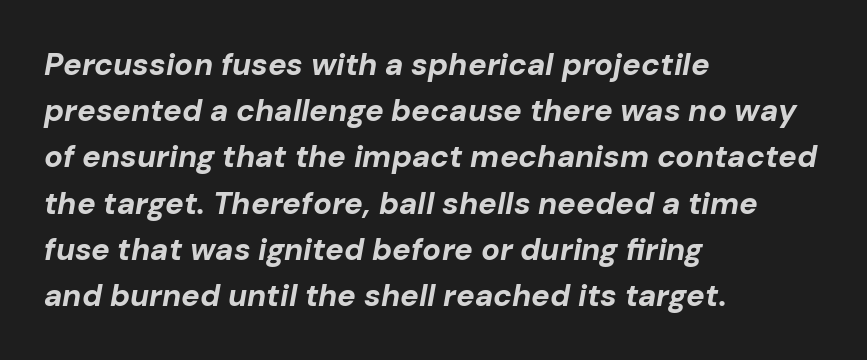
{"italic": "yes", "lean": "right", "slant_degrees": 10, "bold": "yes", "weight": "bold", "width": "normal", "stroke_contrast": "low", "x_height": "medium", "monospaced": "no", "underline": "no", "align": "left", "line_spacing": "normal", "line_spacing_ratio": 1.49, "letter_spacing": "normal", "letter_spacing_em": 0.0, "glyph_px": 31}
